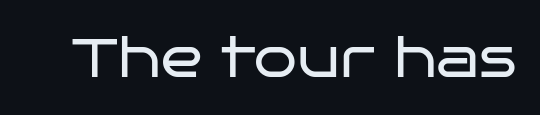
{"serif": "no", "italic": "no", "bold": "no", "weight": "regular", "width": "wide", "stroke_contrast": "low", "x_height": "large", "monospaced": "no", "underline": "no", "letter_spacing": "normal", "letter_spacing_em": 0.0, "glyph_px": 55}
